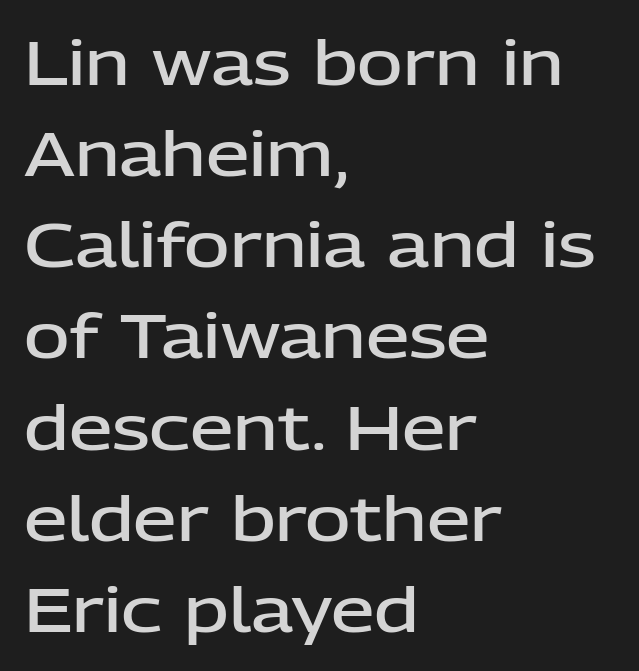
Quick note: interline space is typical. Italic: no, the glyphs are upright roman. There is no visible air inserted between adjacent glyphs. You could not count columns in this text — the font is proportionally spaced.
